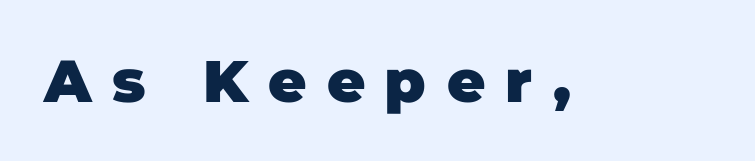
The image shows 59 px heavy sans-serif type; set unusually wide letter spacing (+0.34 em), not underlined; low stroke contrast and a large x-height.
